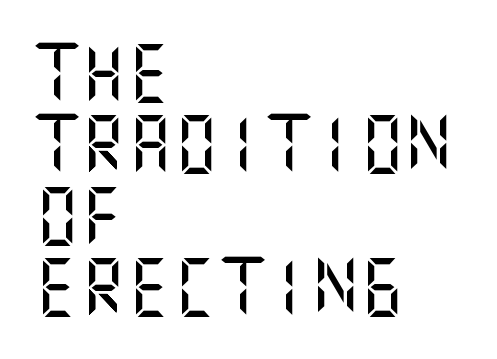
The image shows 58 px sans-serif type, upright; set left-aligned, line spacing 1.23x, normal letter spacing, not underlined; medium stroke contrast and a large x-height.
